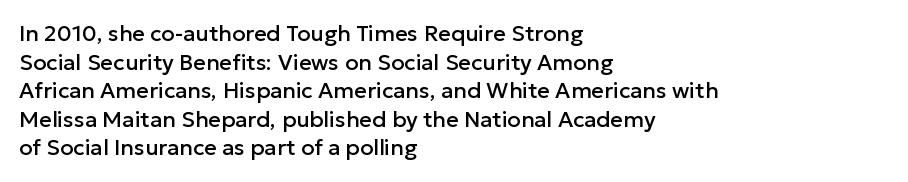
{"italic": "no", "underline": "no", "align": "left", "line_spacing": "normal", "line_spacing_ratio": 1.3, "letter_spacing": "normal", "letter_spacing_em": 0.0, "glyph_px": 22}
